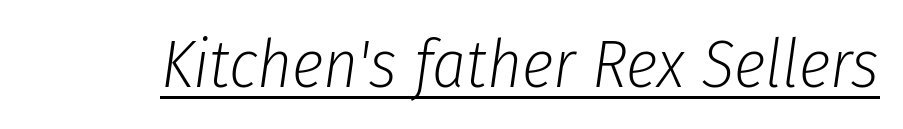
The rendering applies a slant to the glyphs. Beneath each row of characters lies a ruled line. The letters advance in unequal steps, a hallmark of proportional type. The letters sit at their default tracking, neither squeezed nor spread.
